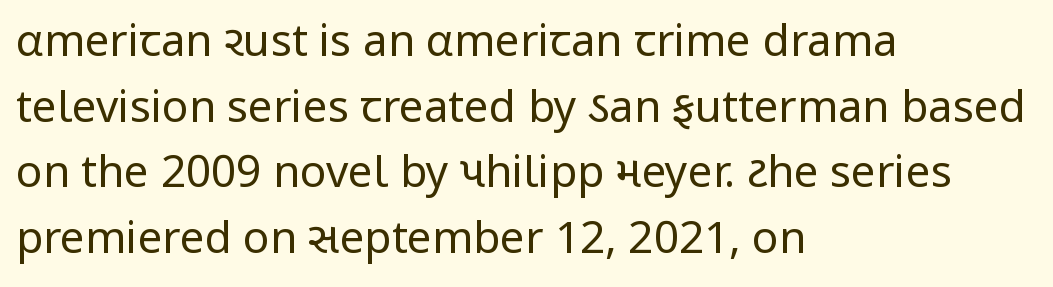
Bare-footed words on every line. The specimen reads as upright at a glance. The typesetter chose a ragged-right arrangement here. The type is set solid horizontally, with unmodified tracking.
